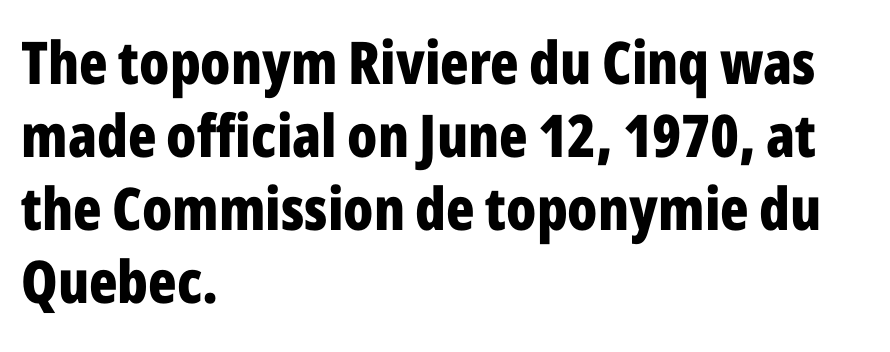
Q: Is the text bold? A: Yes.
Q: Is the text italic (slanted)? A: No, it is upright.
Q: Is the typeface a serif or a sans-serif typeface? A: Sans-serif.
Q: Is the text underlined? A: No.
Q: How is the paragraph aligned? A: Left-aligned.
Q: Is the spacing between letters normal or unusually wide? A: Normal.
Q: Width (condensed, normal, or wide)? A: Condensed.
Q: Stroke contrast? A: Low.
Q: x-height? A: Medium.
Q: Monospaced? A: No.
